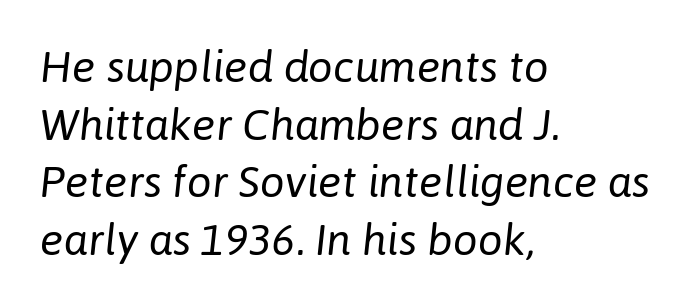
Slanted lettering throughout. A clean baseline with only descenders dipping below it. Rows of type keep a routine distance in the vertical direction. Line starts are locked; line ends wander. This sample has the flowing, uneven cadence of proportional lettering.
